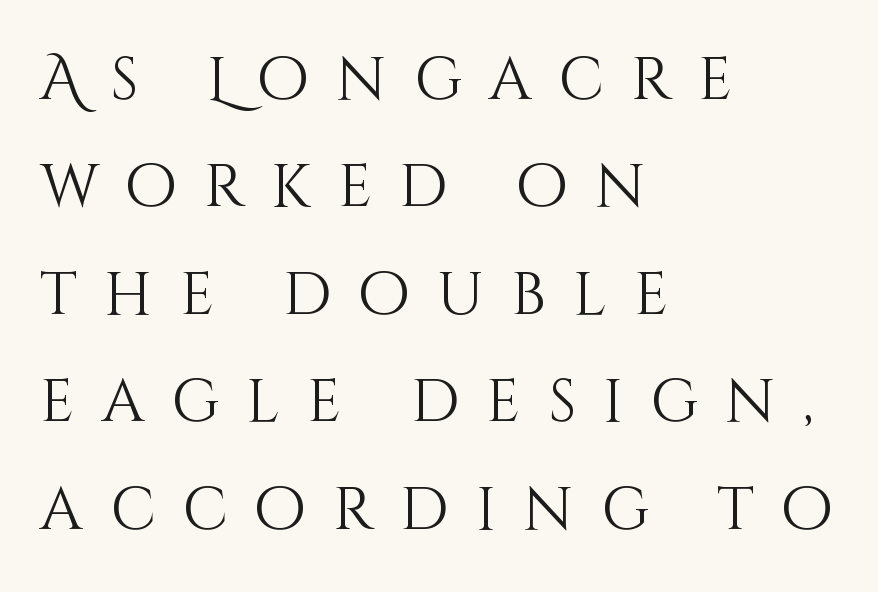
Q: Is the text bold? A: No.
Q: Is the text italic (slanted)? A: No, it is upright.
Q: Is the text underlined? A: No.
Q: How is the paragraph aligned? A: Left-aligned.
Q: Is the spacing between letters normal or unusually wide? A: Unusually wide.
Q: Width (condensed, normal, or wide)? A: Normal.
Q: Stroke contrast? A: Medium.
Q: x-height? A: Large.
Q: Monospaced? A: No.
